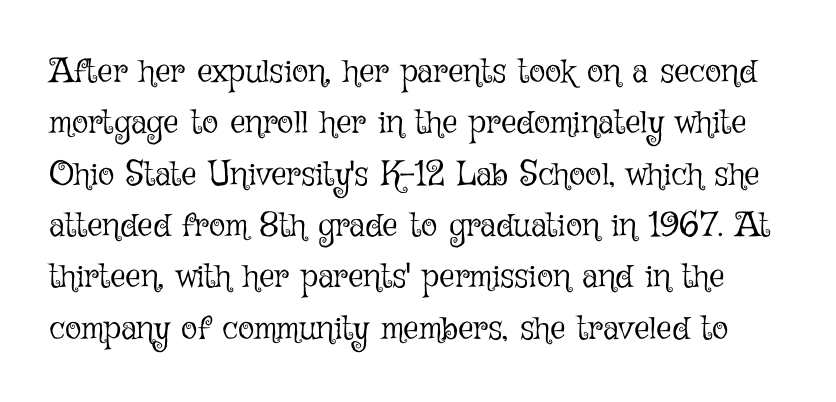
The image shows 34 px light type, upright; set normal line spacing (1.51x), normal letter spacing, not underlined; low stroke contrast and a medium x-height.
